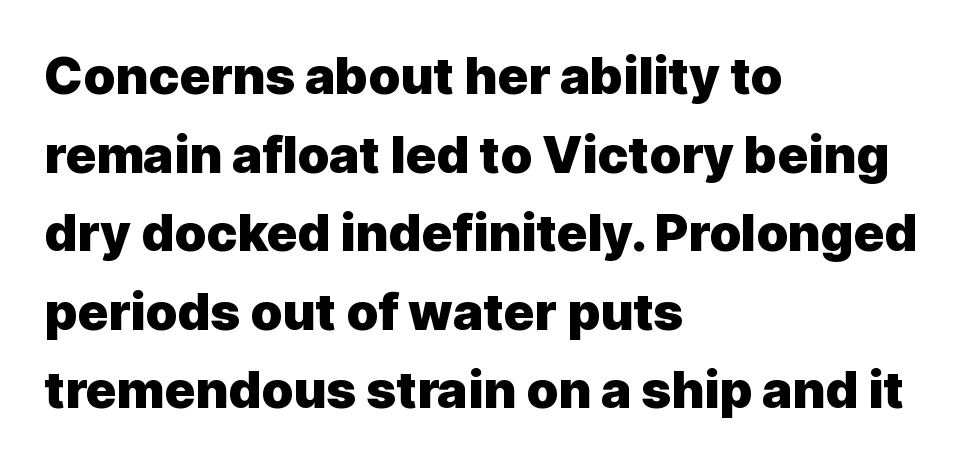
The image shows 51 px heavy sans-serif type, upright; set left-aligned, normal line spacing (1.54x), normal letter spacing, not underlined; a medium x-height.
